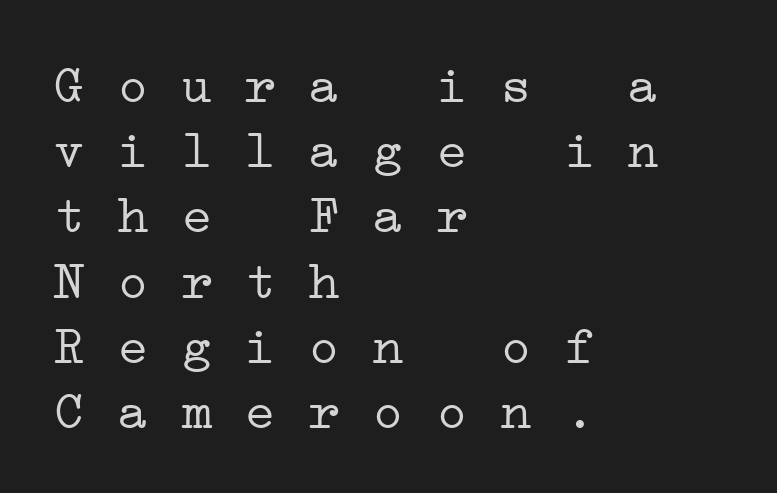
The face used here is rendered with its standard letterfit. The passage shown is not bold in any degree. Think of a typewriter: that constant character pitch is what you see here. Line starts are locked; line ends wander. A clean baseline with only descenders dipping below it.
